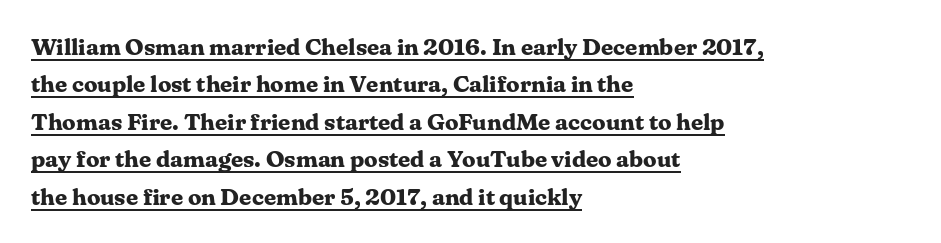
{"italic": "no", "bold": "yes", "underline": "yes", "align": "left", "line_spacing": "normal", "line_spacing_ratio": 1.56, "letter_spacing": "normal", "letter_spacing_em": 0.0, "glyph_px": 24}
